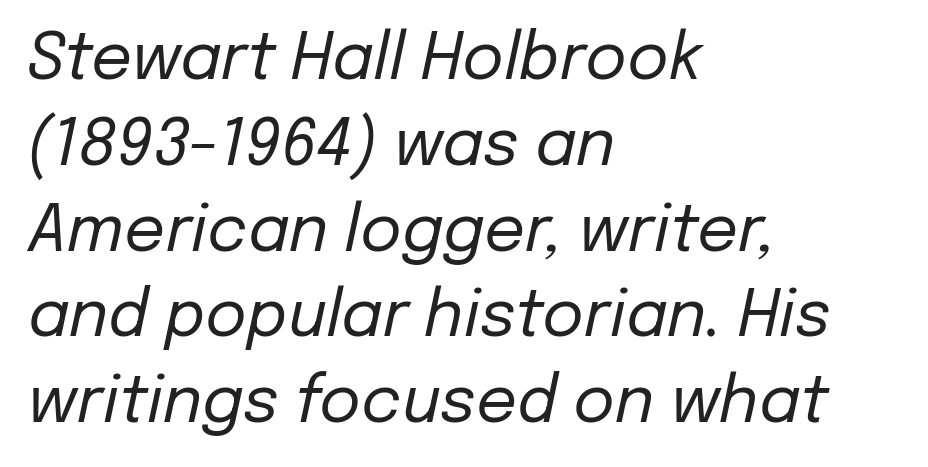
Q: Is the text bold? A: No.
Q: Is the text italic (slanted)? A: Yes, it leans right by about 12 degrees.
Q: Is the text underlined? A: No.
Q: How is the paragraph aligned? A: Left-aligned.
Q: Is the spacing between letters normal or unusually wide? A: Normal.
Q: Is the spacing between lines tight, normal or loose? A: Normal.
Q: Width (condensed, normal, or wide)? A: Normal.
Q: Stroke contrast? A: Low.
Q: x-height? A: Medium.
Q: Monospaced? A: No.
